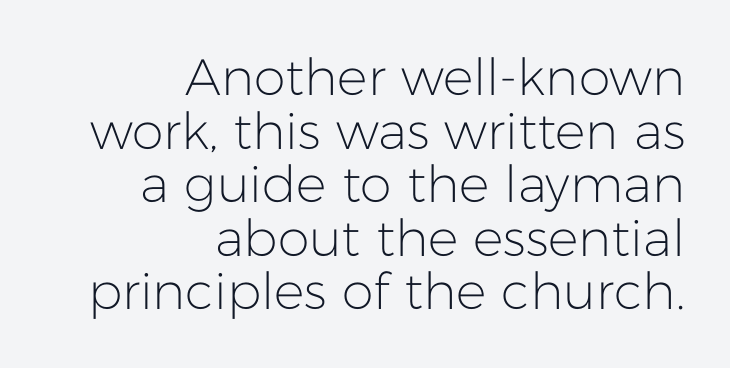
The image shows 51 px light sans-serif type, upright; set right-aligned, tight line spacing (1.05x), normal letter spacing, not underlined; low stroke contrast and a medium x-height.
